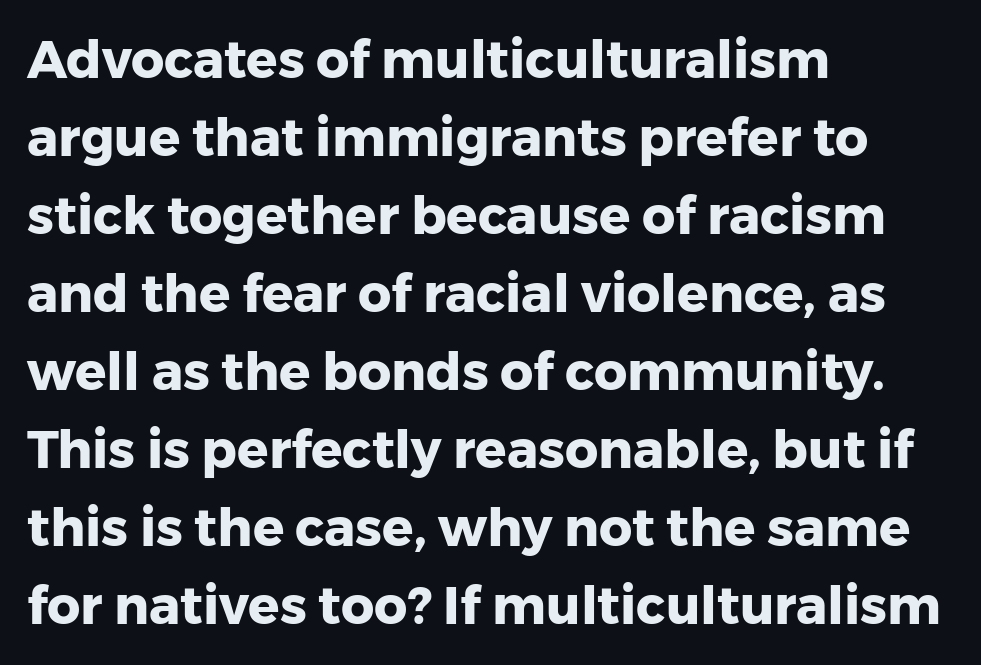
Q: Is the text bold? A: Yes.
Q: Is the text italic (slanted)? A: No, it is upright.
Q: Is the typeface a serif or a sans-serif typeface? A: Sans-serif.
Q: Is the text underlined? A: No.
Q: How is the paragraph aligned? A: Left-aligned.
Q: Is the spacing between letters normal or unusually wide? A: Normal.
Q: Is the spacing between lines tight, normal or loose? A: Normal.
Q: Width (condensed, normal, or wide)? A: Normal.
Q: Stroke contrast? A: Low.
Q: x-height? A: Medium.
Q: Monospaced? A: No.
